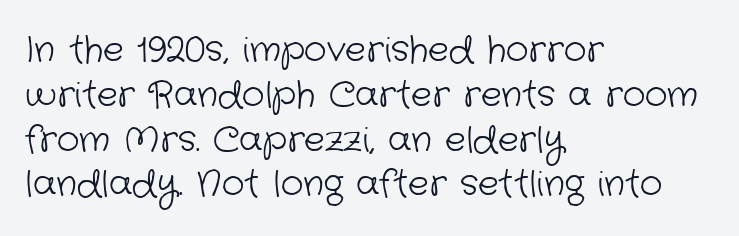
Q: Is the text bold? A: No.
Q: Is the typeface a serif or a sans-serif typeface? A: Sans-serif.
Q: Is the text underlined? A: No.
Q: How is the paragraph aligned? A: Left-aligned.
Q: Is the spacing between letters normal or unusually wide? A: Normal.
Q: Is the spacing between lines tight, normal or loose? A: Normal.
Q: Width (condensed, normal, or wide)? A: Normal.
Q: Stroke contrast? A: Low.
Q: x-height? A: Medium.
Q: Monospaced? A: No.
